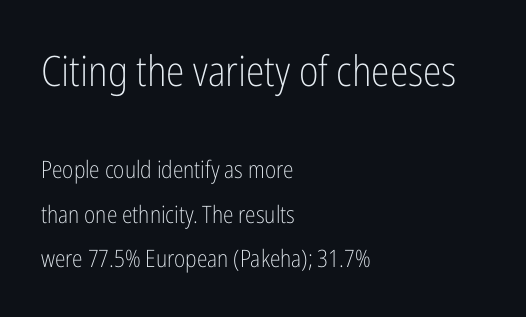
The image shows 42 px light, condensed sans-serif type, upright; set left-aligned, line spacing 1.85x, normal letter spacing, not underlined; the first (top) block is 1.75x larger; low stroke contrast and a medium x-height.
